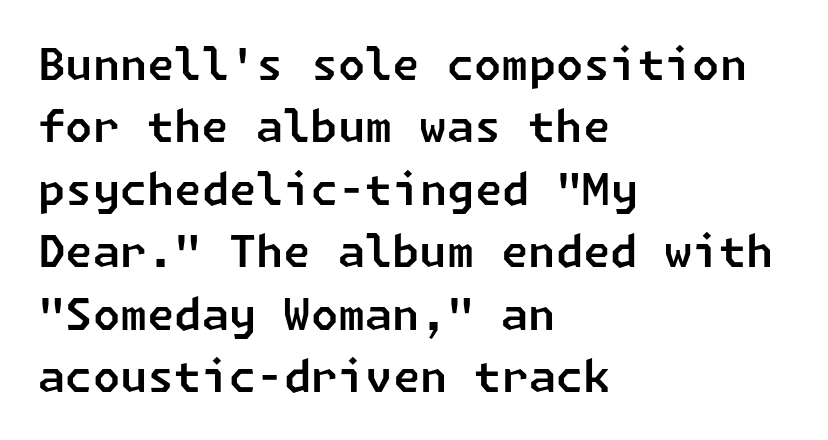
{"serif": "no", "width": "normal", "stroke_contrast": "low", "x_height": "medium", "underline": "no", "align": "left", "line_spacing": "normal", "line_spacing_ratio": 1.42, "letter_spacing": "normal", "letter_spacing_em": 0.0, "glyph_px": 44}
